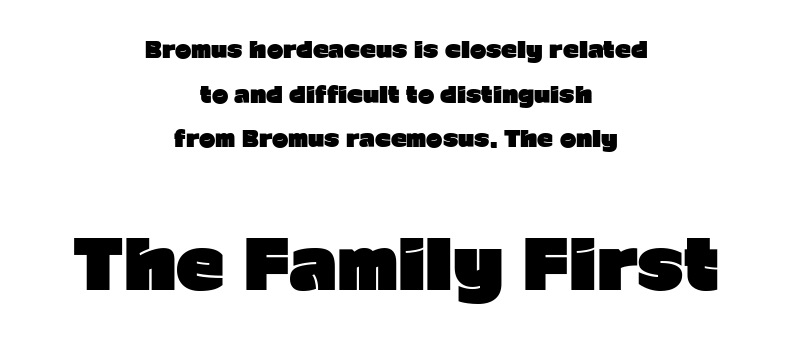
Q: Is the text bold? A: Yes.
Q: Is the text italic (slanted)? A: No, it is upright.
Q: Is the typeface a serif or a sans-serif typeface? A: Sans-serif.
Q: Is the text underlined? A: No.
Q: How is the paragraph aligned? A: Centered.
Q: Is the spacing between letters normal or unusually wide? A: Normal.
Q: Is the spacing between lines tight, normal or loose? A: Loose.
Q: Which block of text is set in a larger size, the first (top) or the second (bottom)? A: The second (bottom) one.
Q: Width (condensed, normal, or wide)? A: Normal.
Q: Stroke contrast? A: Low.
Q: x-height? A: Medium.
Q: Monospaced? A: No.
